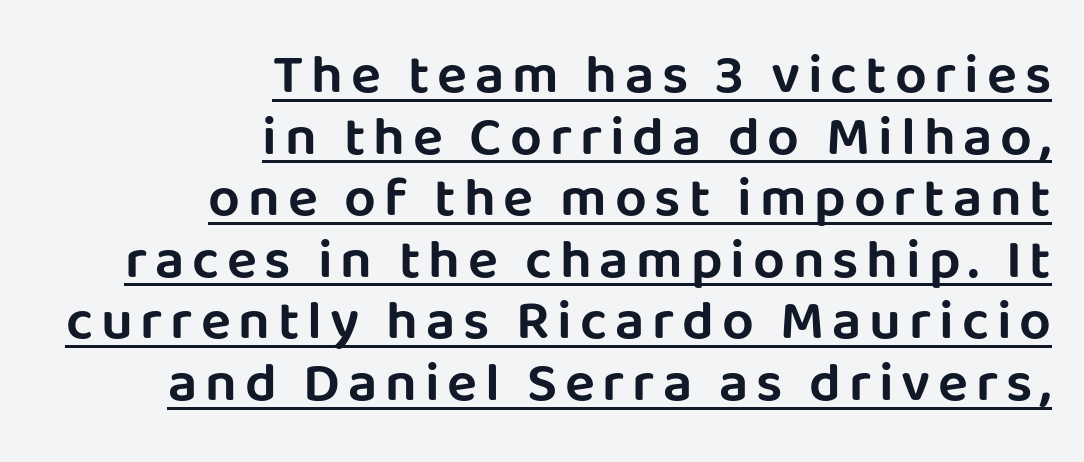
Q: Is the text italic (slanted)? A: No, it is upright.
Q: Is the typeface a serif or a sans-serif typeface? A: Sans-serif.
Q: Is the text underlined? A: Yes.
Q: How is the paragraph aligned? A: Right-aligned.
Q: Is the spacing between lines tight, normal or loose? A: Tight.
Q: Width (condensed, normal, or wide)? A: Normal.
Q: Stroke contrast? A: Low.
Q: x-height? A: Large.
Q: Monospaced? A: No.
